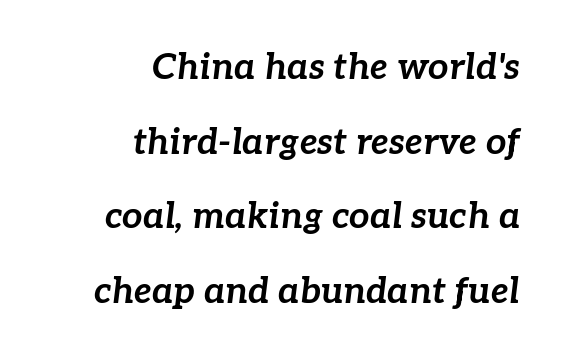
{"italic": "yes", "lean": "right", "slant_degrees": 7, "bold": "yes", "weight": "bold", "width": "normal", "stroke_contrast": "low", "x_height": "medium", "monospaced": "no", "underline": "no", "align": "right", "line_spacing": "loose", "line_spacing_ratio": 2.07, "letter_spacing": "normal", "letter_spacing_em": 0.0, "glyph_px": 36}
